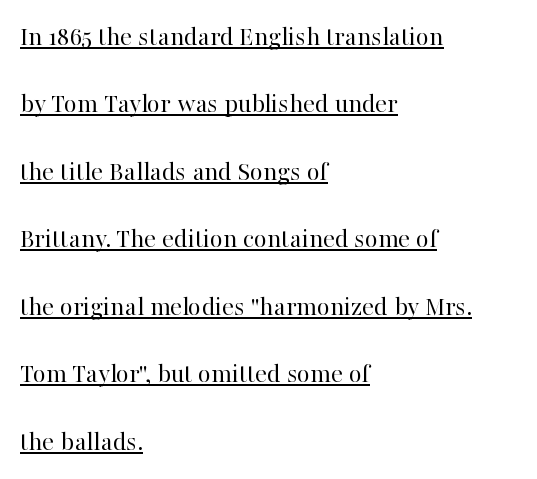
Q: Is the text bold? A: No.
Q: Is the text italic (slanted)? A: No, it is upright.
Q: Is the typeface a serif or a sans-serif typeface? A: Serif.
Q: Is the text underlined? A: Yes.
Q: How is the paragraph aligned? A: Left-aligned.
Q: Is the spacing between letters normal or unusually wide? A: Normal.
Q: Is the spacing between lines tight, normal or loose? A: Loose.
Q: Width (condensed, normal, or wide)? A: Normal.
Q: Stroke contrast? A: High.
Q: x-height? A: Medium.
Q: Monospaced? A: No.
